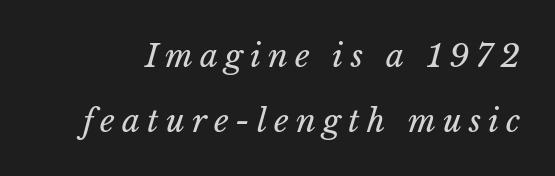
Q: Is the text bold? A: No.
Q: Is the text underlined? A: No.
Q: Is the spacing between letters normal or unusually wide? A: Unusually wide.
Q: Is the spacing between lines tight, normal or loose? A: Loose.
Q: Width (condensed, normal, or wide)? A: Normal.
Q: Stroke contrast? A: Low.
Q: x-height? A: Medium.
Q: Monospaced? A: No.
